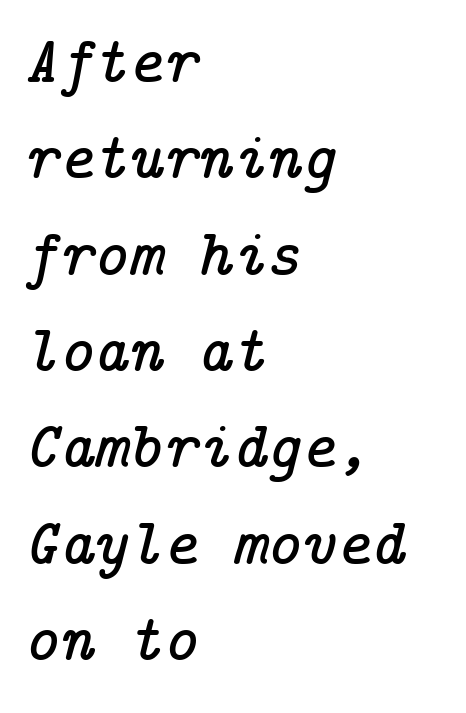
Q: Is the text italic (slanted)? A: Yes, it leans right by about 14 degrees.
Q: Is the typeface a serif or a sans-serif typeface? A: Serif.
Q: Is the text underlined? A: No.
Q: How is the paragraph aligned? A: Left-aligned.
Q: Is the spacing between letters normal or unusually wide? A: Normal.
Q: Is the spacing between lines tight, normal or loose? A: Normal.
Q: Width (condensed, normal, or wide)? A: Normal.
Q: Stroke contrast? A: Low.
Q: x-height? A: Medium.
